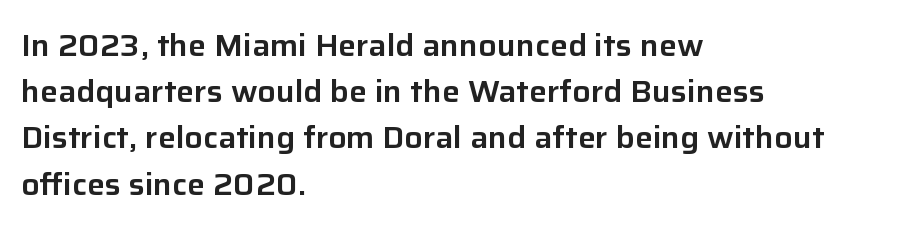
Q: Is the text italic (slanted)? A: No, it is upright.
Q: Is the typeface a serif or a sans-serif typeface? A: Sans-serif.
Q: Is the text underlined? A: No.
Q: How is the paragraph aligned? A: Left-aligned.
Q: Is the spacing between letters normal or unusually wide? A: Normal.
Q: Is the spacing between lines tight, normal or loose? A: Normal.
Q: Width (condensed, normal, or wide)? A: Normal.
Q: Stroke contrast? A: Low.
Q: x-height? A: Medium.
Q: Monospaced? A: No.
